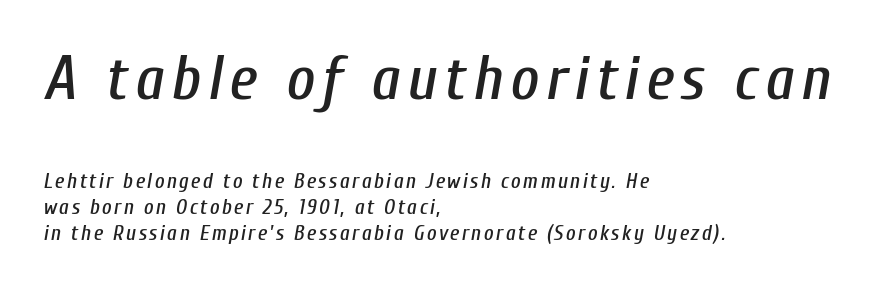
{"italic": "yes", "lean": "right", "slant_degrees": 10, "width": "condensed", "stroke_contrast": "low", "x_height": "medium", "monospaced": "no", "underline": "no", "align": "left", "line_spacing_ratio": 1.23, "larger_block": "first", "size_ratio": 2.95, "glyph_px": 62}
